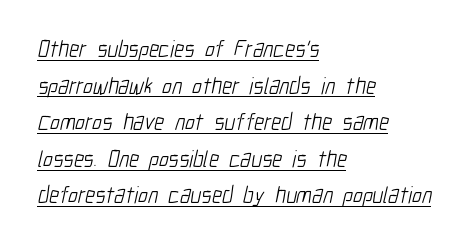
{"bold": "no", "underline": "yes", "align": "left", "line_spacing": "normal", "line_spacing_ratio": 1.59, "letter_spacing": "normal", "letter_spacing_em": 0.0, "glyph_px": 23}
